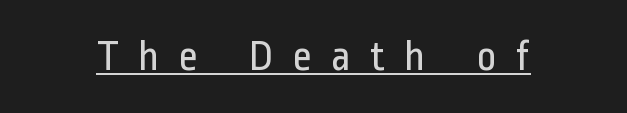
The image shows 43 px regular-weight, condensed sans-serif type, upright; set unusually wide letter spacing (+0.44 em), underlined; low stroke contrast and a medium x-height.
